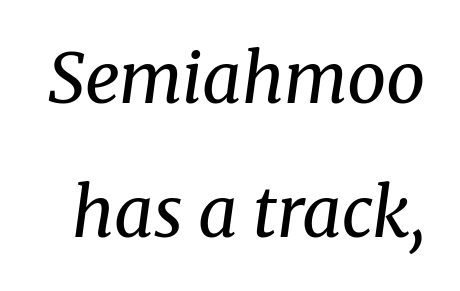
{"serif": "yes", "italic": "yes", "lean": "right", "slant_degrees": 8, "bold": "no", "weight": "regular", "width": "normal", "stroke_contrast": "medium", "x_height": "medium", "monospaced": "no", "underline": "no", "line_spacing": "loose", "line_spacing_ratio": 1.94, "letter_spacing": "normal", "letter_spacing_em": 0.0, "glyph_px": 69}
